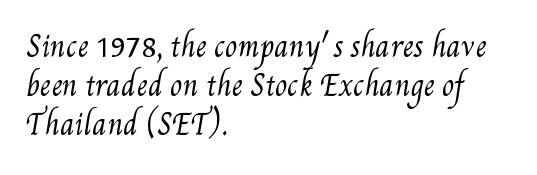
{"bold": "no", "weight": "regular", "width": "condensed", "stroke_contrast": "medium", "x_height": "small", "monospaced": "no", "underline": "no", "align": "left", "line_spacing": "normal", "line_spacing_ratio": 1.4, "letter_spacing": "normal", "letter_spacing_em": 0.0, "glyph_px": 28}
